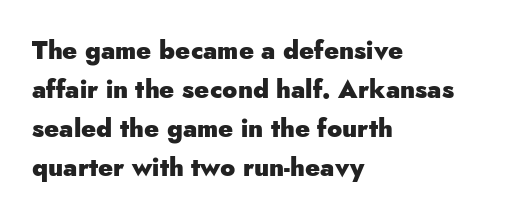
Vertical strokes here are truly vertical. In terms of letterspacing, this is plain default setting. This block has exactly the height ordinary leading produces. Pretty heavy lettering here — definitely bold.
